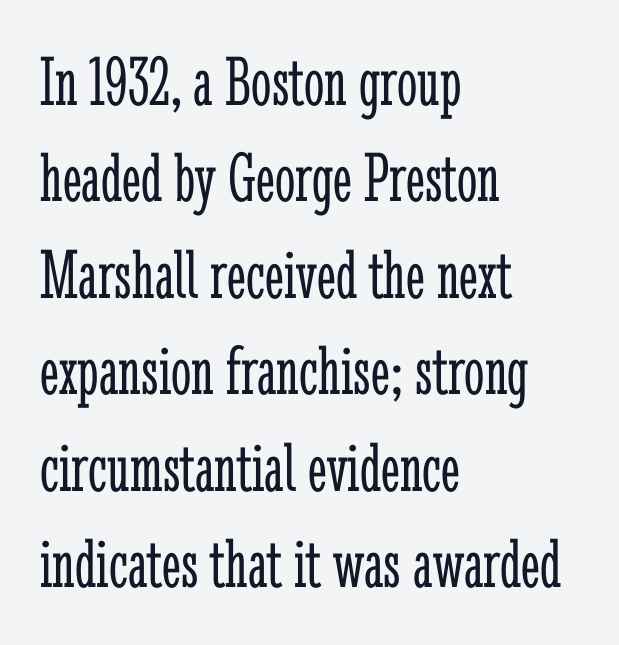
Q: Is the text bold? A: No.
Q: Is the text italic (slanted)? A: No, it is upright.
Q: Is the typeface a serif or a sans-serif typeface? A: Serif.
Q: Is the text underlined? A: No.
Q: How is the paragraph aligned? A: Left-aligned.
Q: Is the spacing between letters normal or unusually wide? A: Normal.
Q: Is the spacing between lines tight, normal or loose? A: Normal.
Q: Width (condensed, normal, or wide)? A: Condensed.
Q: Stroke contrast? A: Low.
Q: x-height? A: Medium.
Q: Monospaced? A: No.
